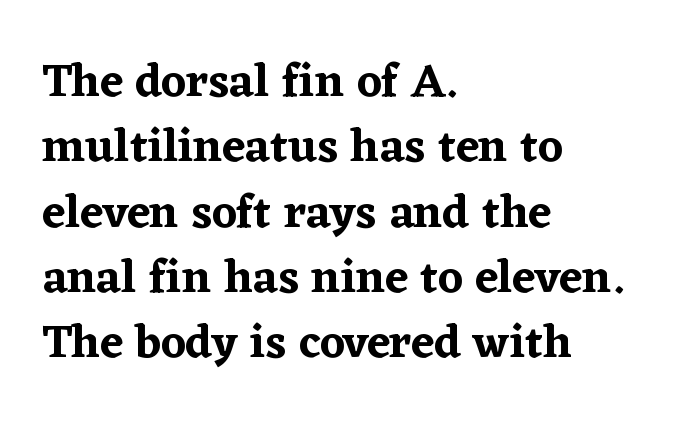
{"serif": "yes", "italic": "no", "width": "normal", "stroke_contrast": "low", "x_height": "medium", "monospaced": "no", "underline": "no", "align": "left", "line_spacing": "normal", "line_spacing_ratio": 1.39, "letter_spacing": "normal", "letter_spacing_em": 0.0, "glyph_px": 47}
